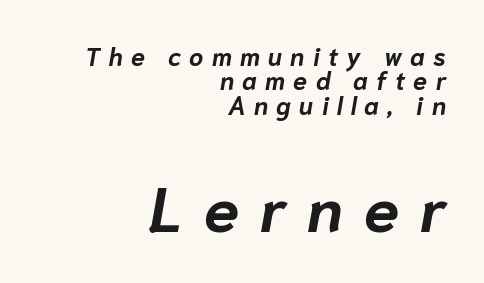
The image shows 63 px bold type, italic (leaning right); set right-aligned, tight line spacing (0.98x), unusually wide letter spacing (+0.33 em), not underlined; the second (bottom) block is 2.52x larger; low stroke contrast and a medium x-height.
